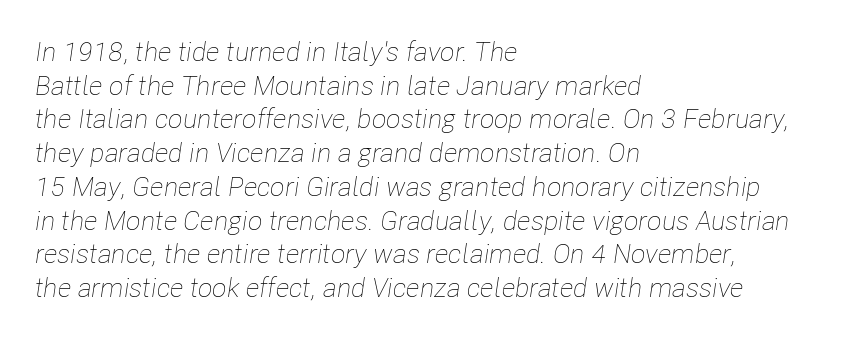
The image shows 27 px text type, italic (leaning right); set left-aligned, normal line spacing (1.25x), normal letter spacing, not underlined.
